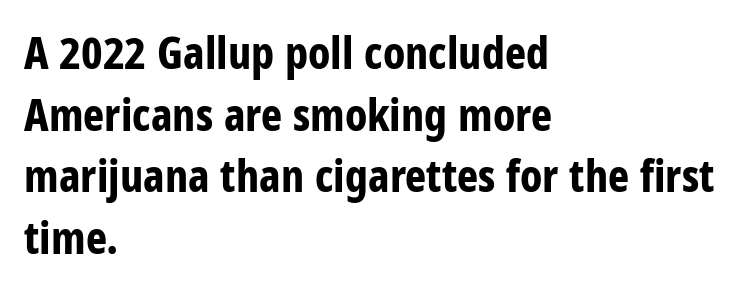
The image shows 45 px bold, condensed sans-serif type, upright; set left-aligned, normal line spacing (1.37x), normal letter spacing, not underlined; low stroke contrast and a large x-height.
